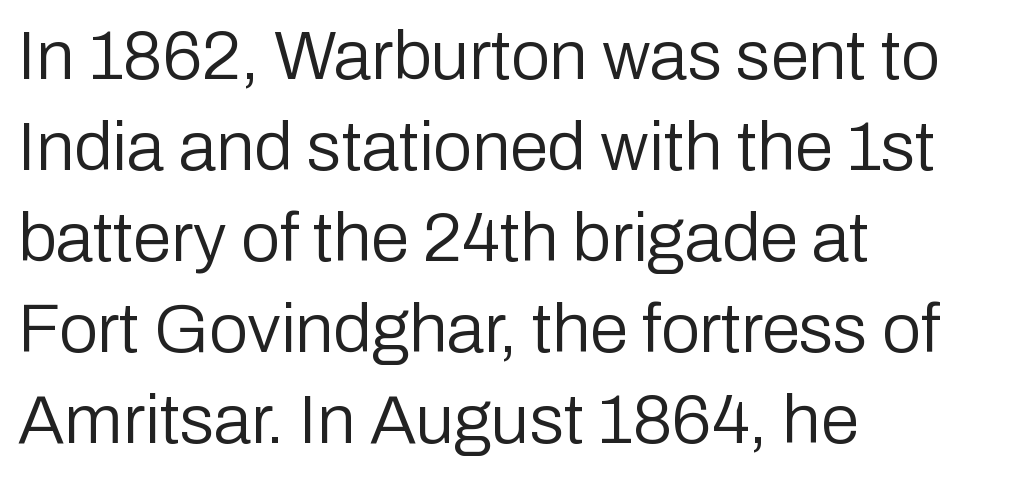
Q: Is the text bold? A: No.
Q: Is the text italic (slanted)? A: No, it is upright.
Q: Is the typeface a serif or a sans-serif typeface? A: Sans-serif.
Q: Is the text underlined? A: No.
Q: How is the paragraph aligned? A: Left-aligned.
Q: Is the spacing between letters normal or unusually wide? A: Normal.
Q: Is the spacing between lines tight, normal or loose? A: Normal.
Q: Width (condensed, normal, or wide)? A: Normal.
Q: Stroke contrast? A: Low.
Q: x-height? A: Medium.
Q: Monospaced? A: No.
